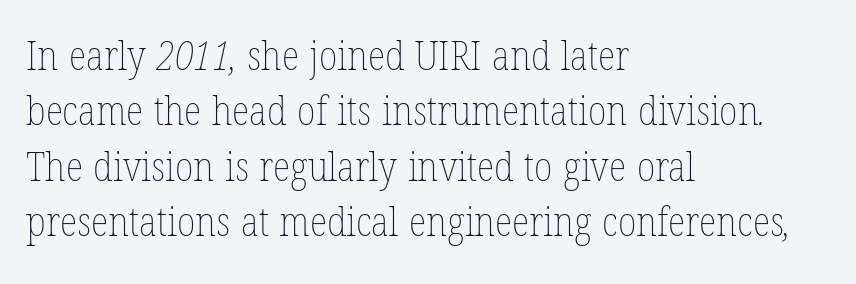
The image shows 41 px thin, condensed type; set left-aligned, normal line spacing (1.35x), normal letter spacing, not underlined; low stroke contrast and a medium x-height.
